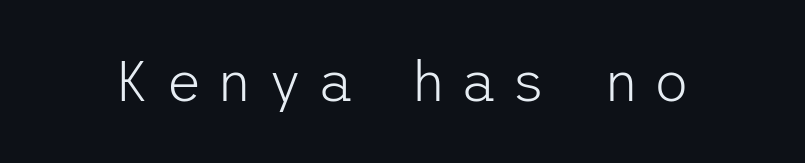
{"serif": "no", "italic": "no", "bold": "no", "weight": "light", "width": "normal", "stroke_contrast": "low", "x_height": "medium", "underline": "no", "letter_spacing": "wide", "letter_spacing_em": 0.25, "glyph_px": 56}
